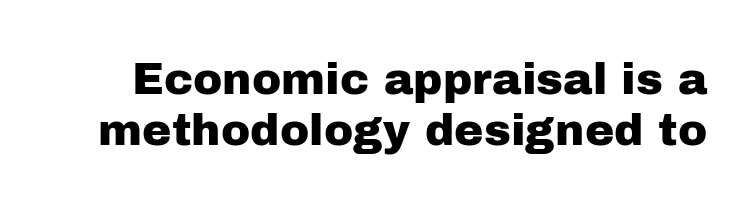
The image shows 44 px sans-serif type, upright; set line spacing 1.17x, normal letter spacing, not underlined; low stroke contrast and a medium x-height.
